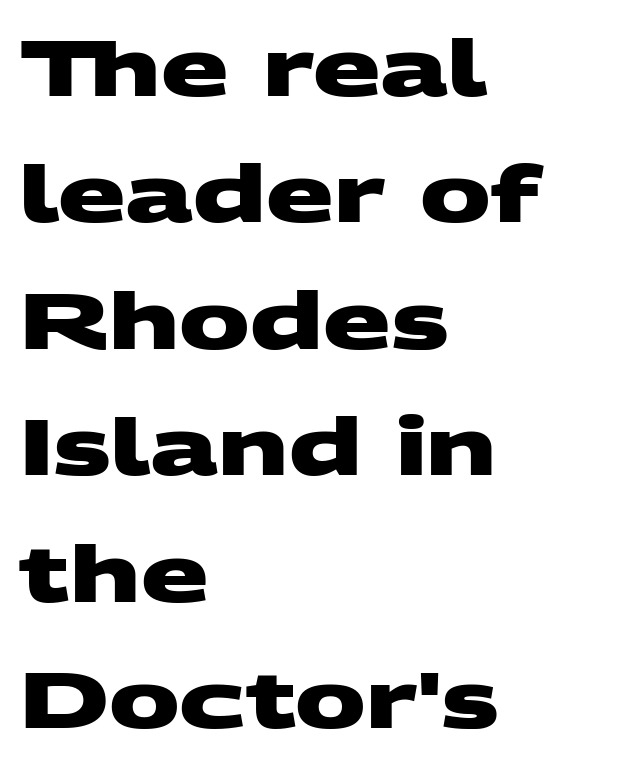
Q: Is the text bold? A: Yes.
Q: Is the typeface a serif or a sans-serif typeface? A: Sans-serif.
Q: Is the text underlined? A: No.
Q: How is the paragraph aligned? A: Left-aligned.
Q: Is the spacing between letters normal or unusually wide? A: Normal.
Q: Is the spacing between lines tight, normal or loose? A: Normal.
Q: Width (condensed, normal, or wide)? A: Wide.
Q: Stroke contrast? A: Medium.
Q: x-height? A: Large.
Q: Monospaced? A: No.
